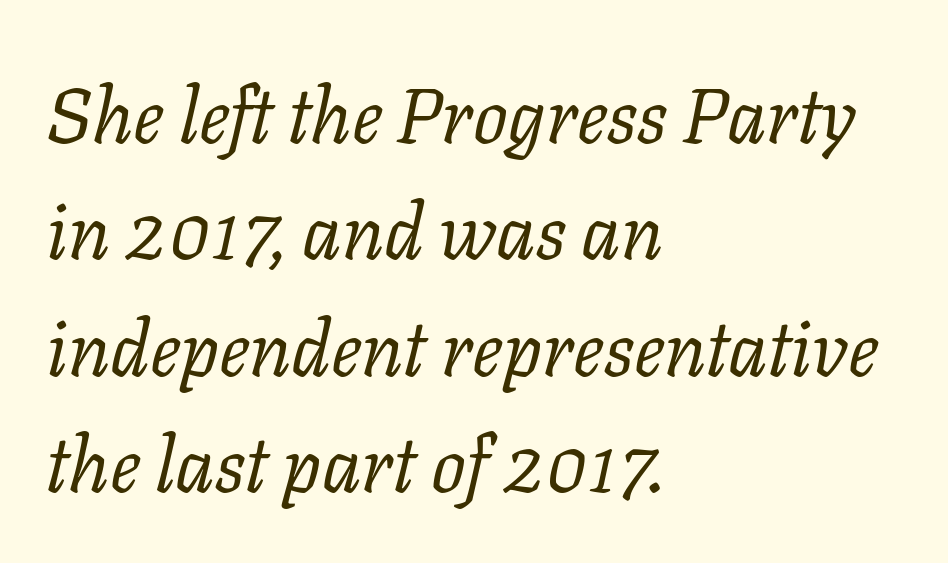
Any mark beneath the type? The region is blank. The rendering anchors every line to the left-hand side. Glyph-to-glyph distance matches everyday printed text. Type style note: has serifs.
